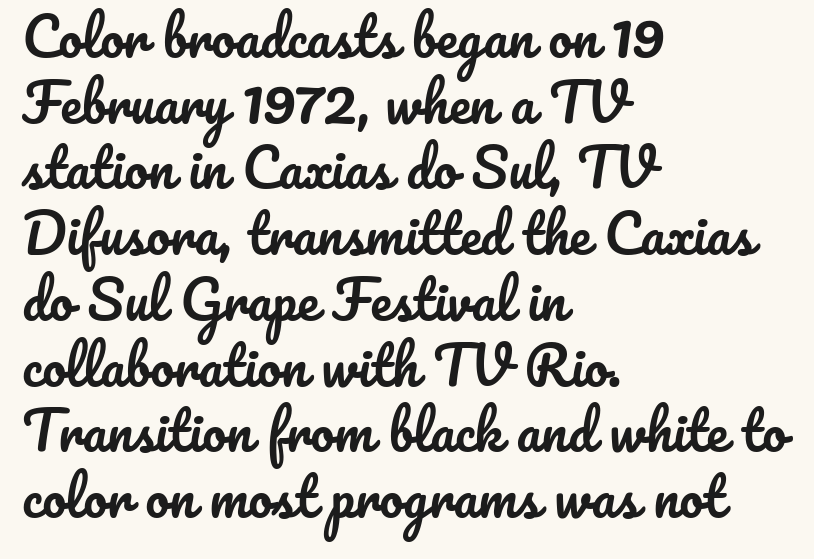
Q: Is the text italic (slanted)? A: Yes.
Q: Is the text underlined? A: No.
Q: How is the paragraph aligned? A: Left-aligned.
Q: Is the spacing between letters normal or unusually wide? A: Normal.
Q: Width (condensed, normal, or wide)? A: Normal.
Q: Stroke contrast? A: Low.
Q: x-height? A: Small.
Q: Monospaced? A: No.
